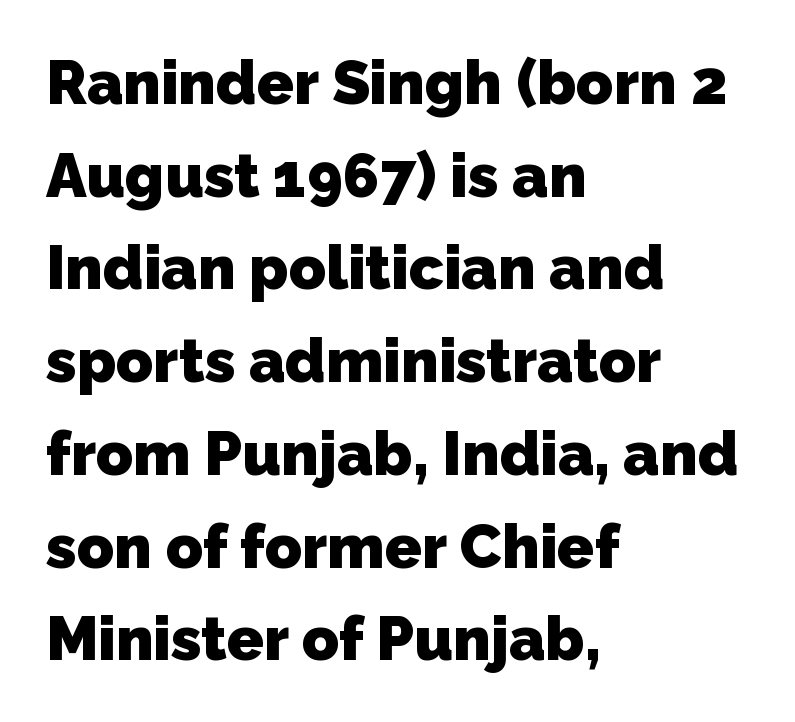
The characters look thick and weighty, a clear bold. Glance below the letters and you will spot only blank space. The lines sit at an ordinary, default distance from one another. Observe the ordinary spacing: letters are neighbours, not strangers. The typeface chosen for these lines omits serifs. Proportional: the letters do not fall into vertical columns.
